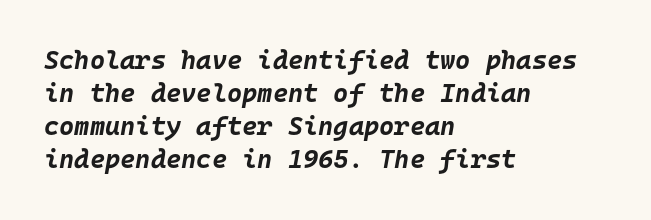
Does the leading feel generous? No, just average. Typeset ragged right — the left edge is the straight one. The specimen omits any rule beneath the text block's lines. Each glyph is drawn with heavy, bold strokes. A typesetter would mark this as italic. Nobody touched the tracking dial on this one.
